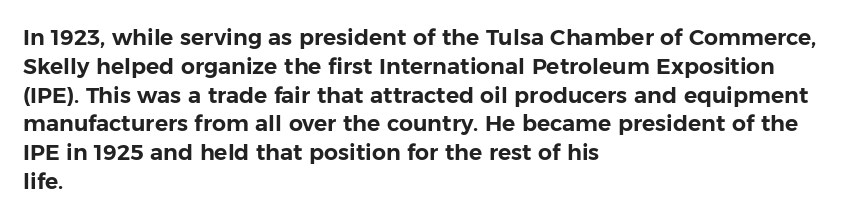
Q: Is the text italic (slanted)? A: No, it is upright.
Q: Is the text underlined? A: No.
Q: How is the paragraph aligned? A: Left-aligned.
Q: Is the spacing between letters normal or unusually wide? A: Normal.
Q: Is the spacing between lines tight, normal or loose? A: Normal.
